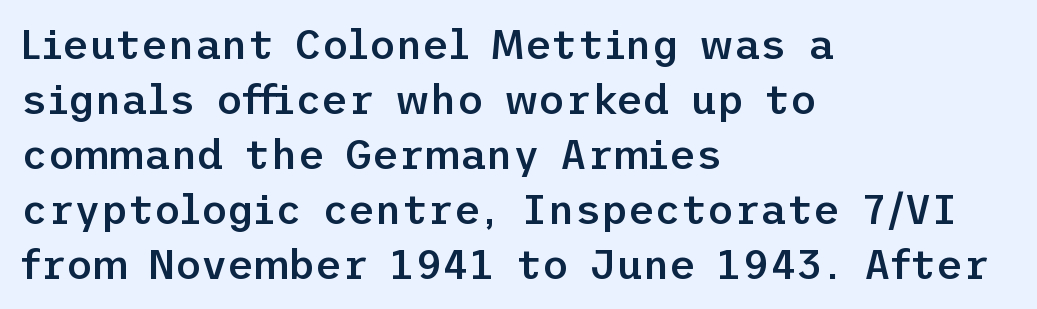
Q: Is the text bold? A: Semi-bold.
Q: Is the text italic (slanted)? A: No, it is upright.
Q: Is the typeface a serif or a sans-serif typeface? A: Sans-serif.
Q: Is the text underlined? A: No.
Q: How is the paragraph aligned? A: Left-aligned.
Q: Is the spacing between letters normal or unusually wide? A: Normal.
Q: Is the spacing between lines tight, normal or loose? A: Normal.
Q: Width (condensed, normal, or wide)? A: Normal.
Q: Stroke contrast? A: Low.
Q: x-height? A: Medium.
